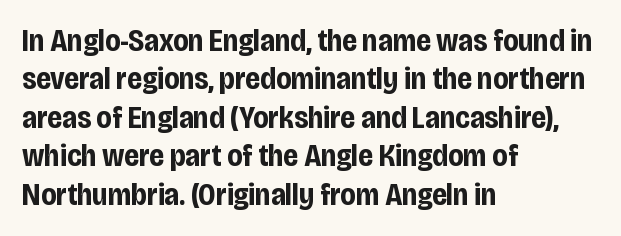
Do the characters align in a grid? No, the font is proportional. Examine the stroke ends and you'll find no serifs. Upright lettering throughout. Caption: multi-line text, flush left, ragged right. Honestly, there is no underline to notice here at all. Emphasis by weight is at full strength: bold.
